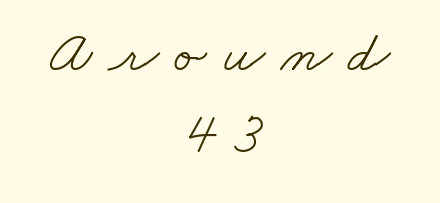
Q: Is the text bold? A: No.
Q: Is the typeface a serif or a sans-serif typeface? A: Serif.
Q: Is the text underlined? A: No.
Q: How is the paragraph aligned? A: Centered.
Q: Is the spacing between letters normal or unusually wide? A: Unusually wide.
Q: Is the spacing between lines tight, normal or loose? A: Normal.
Q: Width (condensed, normal, or wide)? A: Wide.
Q: Stroke contrast? A: Low.
Q: x-height? A: Small.
Q: Monospaced? A: No.
